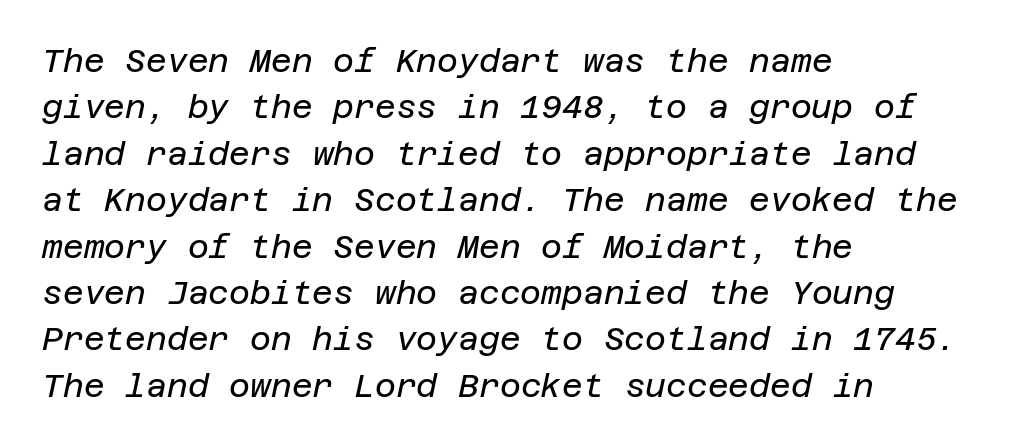
When letters slant like this, we call the style italic. Nothing heavy about these letters — not bold at all. Does the copy run flush right? No — it runs flush left. Caption: standard tracking, unaltered.
